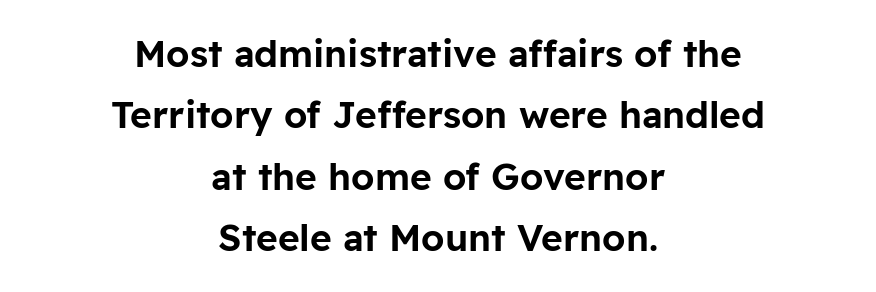
The tracking reads as untouched default to a designer's eye. Vertically, the passage feels balanced, rows spaced as you'd expect. These lines are rendered in a variable-pitch font. Look at the bottom of the vertical strokes: they stop flat, with no serifs. Every stem runs plumb, perpendicular to the baseline. This rendering uses center alignment, leaving both contours irregular but symmetric.
